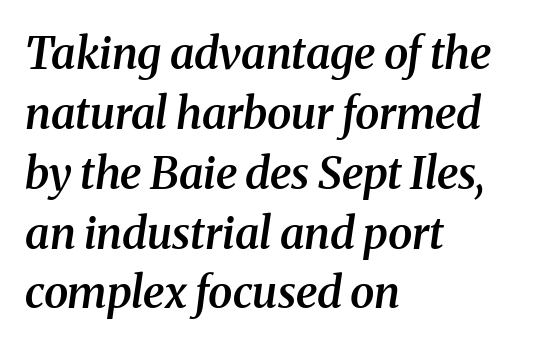
Q: Is the text bold? A: Semi-bold.
Q: Is the text italic (slanted)? A: Yes, it leans right by about 8 degrees.
Q: Is the typeface a serif or a sans-serif typeface? A: Serif.
Q: Is the text underlined? A: No.
Q: How is the paragraph aligned? A: Left-aligned.
Q: Is the spacing between letters normal or unusually wide? A: Normal.
Q: Is the spacing between lines tight, normal or loose? A: Normal.
Q: Width (condensed, normal, or wide)? A: Normal.
Q: Stroke contrast? A: Medium.
Q: x-height? A: Medium.
Q: Monospaced? A: No.
